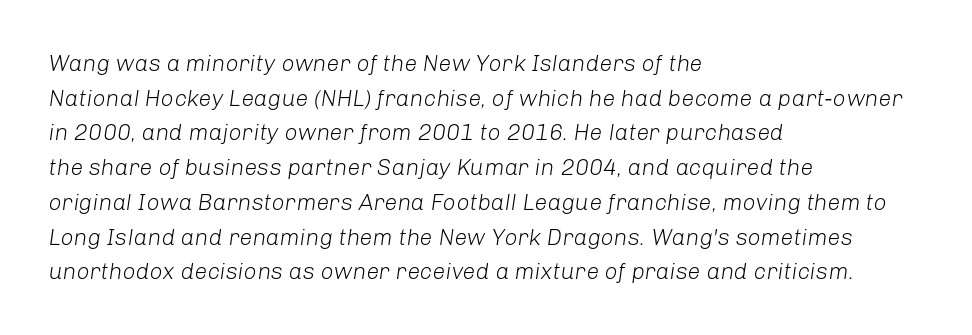
The leading is moderate, giving the passage an even texture. The passage shown leans; its letterforms are oblique. These lines stack with their left ends in a neat column. A bare baseline throughout the passage. The typeface has the unassuming heft of standard copy or less.
